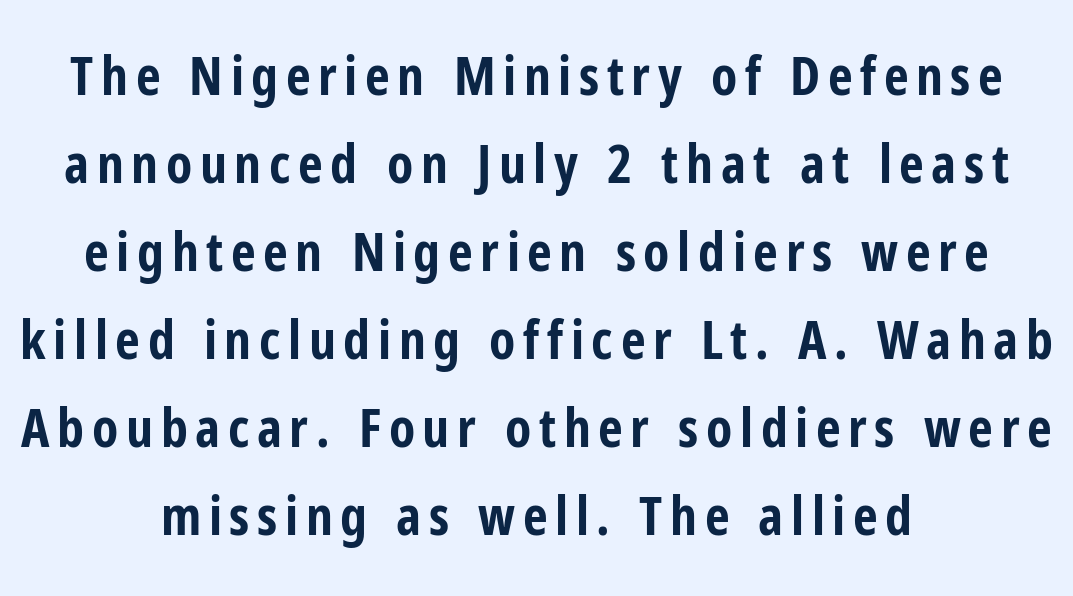
The image shows 54 px bold, condensed sans-serif type, upright; set centered, normal line spacing (1.63x), not underlined; low stroke contrast and a medium x-height.
